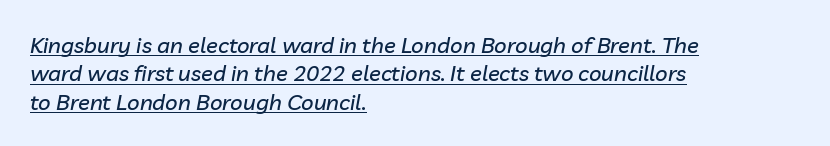
You could call the tracking neutral — neither tight nor loose. Check the space under the baseline: a stroke is drawn there. Compared with typical paragraphs, the rows here are spaced about the same. Rendered with sloped, italic letterforms. These lines are set flush left with a ragged right edge.
